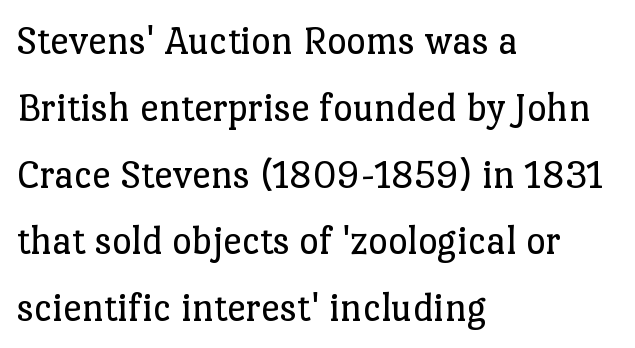
The leading is moderate, giving the passage an even texture. Stems here are at most as thick as an everyday book face. Letter spacing: default. Notice how the passage keeps a crisp vertical edge on the left only.
